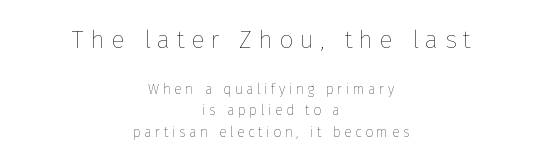
Visually, the top section dominates because its glyphs are scaled up. A bare baseline throughout the passage. The paragraph shown floats in the horizontal middle. The typography opts for an upright posture over an oblique one.
